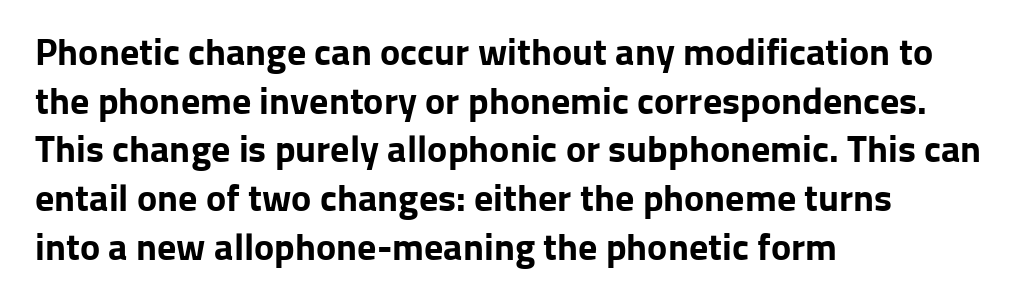
Q: Is the text bold? A: Yes.
Q: Is the text italic (slanted)? A: No, it is upright.
Q: Is the typeface a serif or a sans-serif typeface? A: Sans-serif.
Q: Is the text underlined? A: No.
Q: How is the paragraph aligned? A: Left-aligned.
Q: Is the spacing between letters normal or unusually wide? A: Normal.
Q: Is the spacing between lines tight, normal or loose? A: Normal.
Q: Width (condensed, normal, or wide)? A: Normal.
Q: Stroke contrast? A: Low.
Q: x-height? A: Medium.
Q: Monospaced? A: No.
